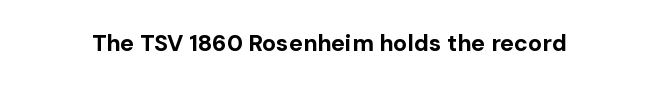
The image shows 23 px bold type, upright; set normal letter spacing, not underlined.
